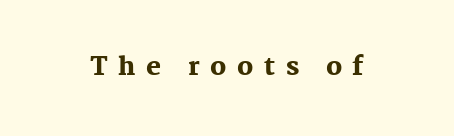
The image shows 25 px bold type, upright; set unusually wide letter spacing (+0.42 em), not underlined.
